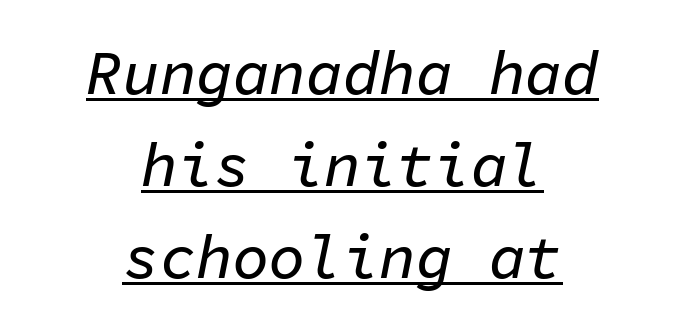
{"italic": "yes", "lean": "right", "slant_degrees": 11, "width": "normal", "stroke_contrast": "low", "x_height": "medium", "monospaced": "yes", "underline": "yes", "align": "center", "line_spacing": "normal", "line_spacing_ratio": 1.51, "letter_spacing": "normal", "letter_spacing_em": 0.0, "glyph_px": 61}
